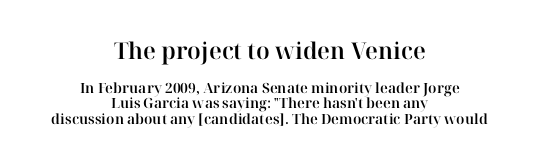
Q: Is the text italic (slanted)? A: No, it is upright.
Q: Is the text underlined? A: No.
Q: How is the paragraph aligned? A: Centered.
Q: Is the spacing between letters normal or unusually wide? A: Normal.
Q: Is the spacing between lines tight, normal or loose? A: Tight.
Q: Which block of text is set in a larger size, the first (top) or the second (bottom)? A: The first (top) one.
